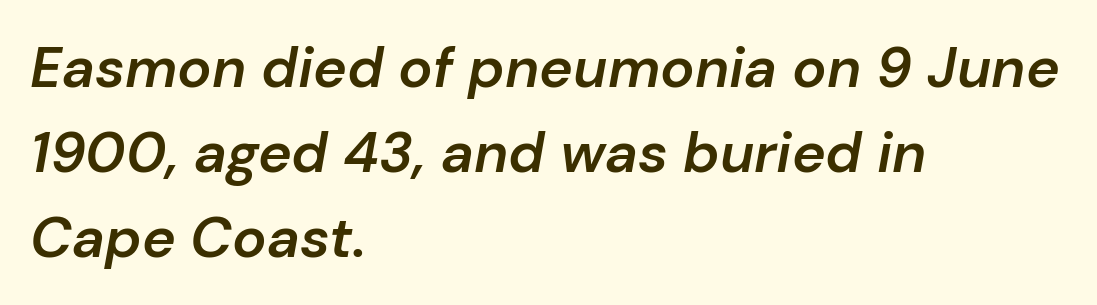
The image shows 57 px semibold type, italic (leaning right); set left-aligned, normal line spacing (1.49x), normal letter spacing, not underlined; low stroke contrast and a medium x-height.
